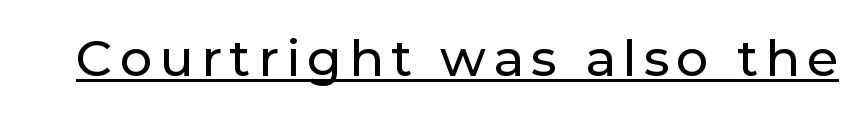
Q: Is the text italic (slanted)? A: No, it is upright.
Q: Is the typeface a serif or a sans-serif typeface? A: Sans-serif.
Q: Is the text underlined? A: Yes.
Q: Width (condensed, normal, or wide)? A: Normal.
Q: Stroke contrast? A: Low.
Q: x-height? A: Medium.
Q: Monospaced? A: No.
